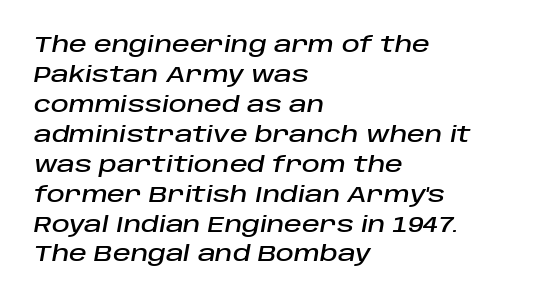
Notice how the stems are inclined rather than vertical — that's the hallmark of italics. Each row of text sits above clean, open space. This sample keeps an unexceptional amount of space between lines. Letter spacing: default. Teacher's note: observe the even left margin — that is flush-left alignment.
